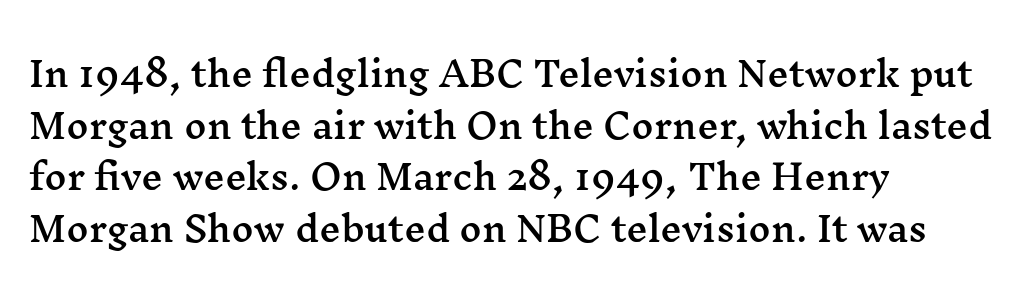
Clear beneath every line of the passage. Alignment: flush left. The letters sit at their default tracking, neither squeezed nor spread. Does the type have serifs? Yes, each stem ends in a small foot. This sample uses an upright cut, with every glyph sitting square on the baseline. You could not count columns in this text — the font is proportionally spaced.
